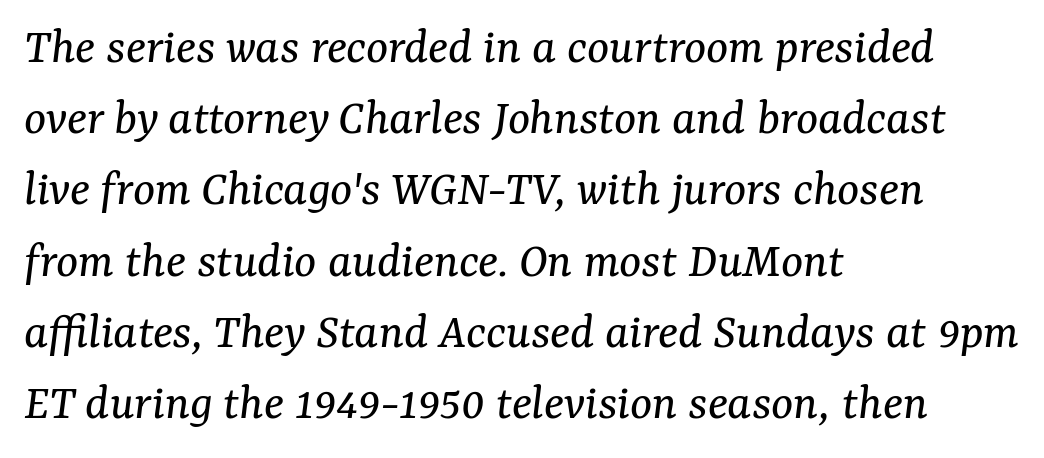
{"serif": "yes", "italic": "yes", "lean": "right", "slant_degrees": 7, "bold": "no", "weight": "regular", "width": "normal", "stroke_contrast": "medium", "x_height": "medium", "monospaced": "no", "underline": "no", "align": "left", "line_spacing": "normal", "line_spacing_ratio": 1.37, "letter_spacing": "normal", "letter_spacing_em": 0.0, "glyph_px": 52}
